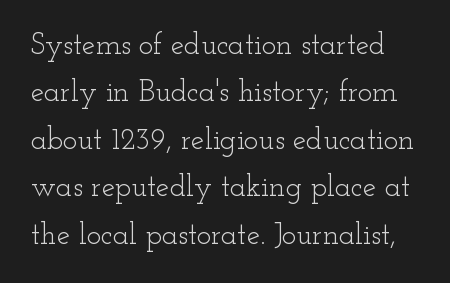
{"serif": "yes", "italic": "no", "bold": "no", "weight": "light", "width": "wide", "stroke_contrast": "low", "x_height": "small", "monospaced": "no", "underline": "no", "line_spacing": "normal", "line_spacing_ratio": 1.58, "letter_spacing": "normal", "letter_spacing_em": 0.0, "glyph_px": 30}
